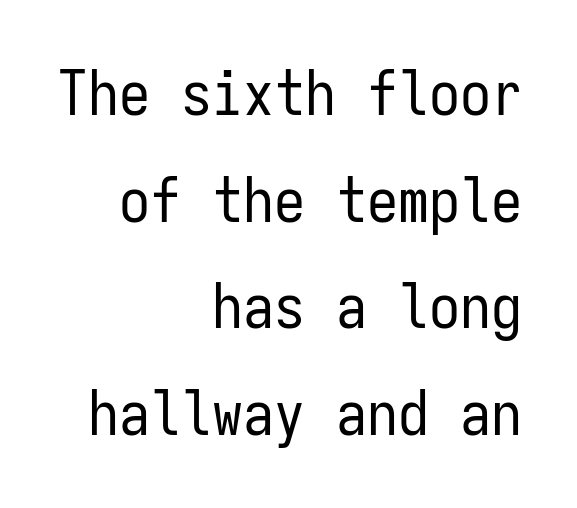
Q: Is the text bold? A: No.
Q: Is the text italic (slanted)? A: No, it is upright.
Q: Is the typeface a serif or a sans-serif typeface? A: Sans-serif.
Q: Is the text underlined? A: No.
Q: How is the paragraph aligned? A: Right-aligned.
Q: Is the spacing between letters normal or unusually wide? A: Normal.
Q: Width (condensed, normal, or wide)? A: Condensed.
Q: Stroke contrast? A: Low.
Q: x-height? A: Medium.
Q: Monospaced? A: Yes.
